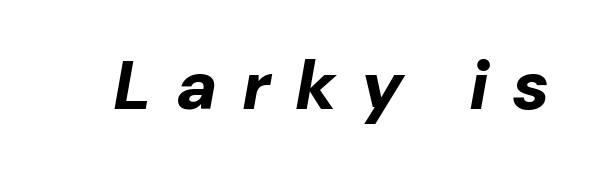
{"italic": "yes", "lean": "right", "slant_degrees": 10, "bold": "yes", "weight": "bold", "width": "normal", "stroke_contrast": "low", "x_height": "medium", "monospaced": "no", "underline": "no", "letter_spacing": "wide", "letter_spacing_em": 0.35, "glyph_px": 69}
